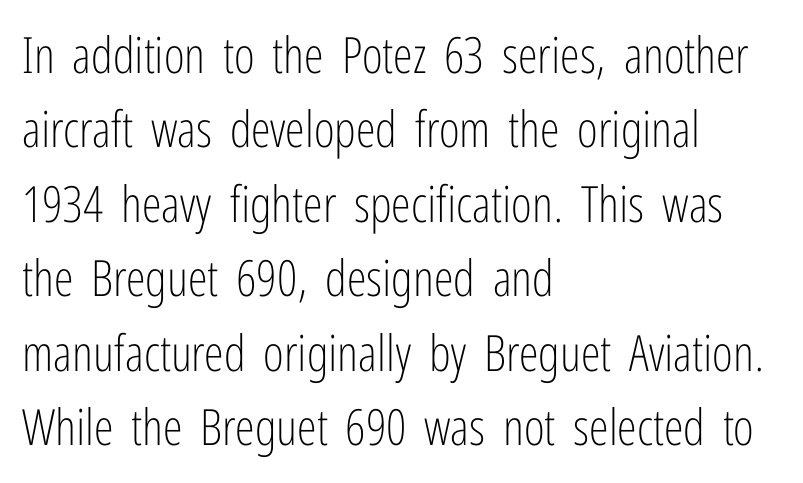
Q: Is the text bold? A: No.
Q: Is the text italic (slanted)? A: No, it is upright.
Q: Is the typeface a serif or a sans-serif typeface? A: Sans-serif.
Q: Is the text underlined? A: No.
Q: How is the paragraph aligned? A: Left-aligned.
Q: Is the spacing between letters normal or unusually wide? A: Normal.
Q: Is the spacing between lines tight, normal or loose? A: Normal.
Q: Width (condensed, normal, or wide)? A: Condensed.
Q: Stroke contrast? A: Low.
Q: x-height? A: Medium.
Q: Monospaced? A: No.
